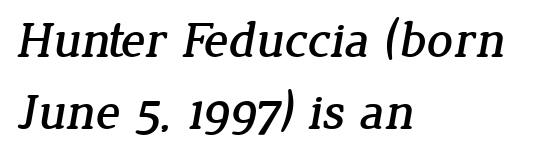
Q: Is the typeface a serif or a sans-serif typeface? A: Serif.
Q: Is the text underlined? A: No.
Q: How is the paragraph aligned? A: Left-aligned.
Q: Is the spacing between letters normal or unusually wide? A: Normal.
Q: Is the spacing between lines tight, normal or loose? A: Normal.
Q: Width (condensed, normal, or wide)? A: Normal.
Q: Stroke contrast? A: Low.
Q: x-height? A: Medium.
Q: Monospaced? A: No.
